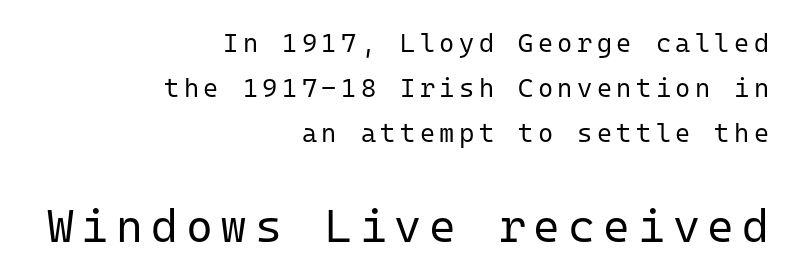
Q: Is the text bold? A: No.
Q: Is the text italic (slanted)? A: No, it is upright.
Q: Is the typeface a serif or a sans-serif typeface? A: Sans-serif.
Q: Is the text underlined? A: No.
Q: How is the paragraph aligned? A: Right-aligned.
Q: Which block of text is set in a larger size, the first (top) or the second (bottom)? A: The second (bottom) one.
Q: Width (condensed, normal, or wide)? A: Normal.
Q: Stroke contrast? A: Low.
Q: x-height? A: Medium.
Q: Monospaced? A: Yes.
